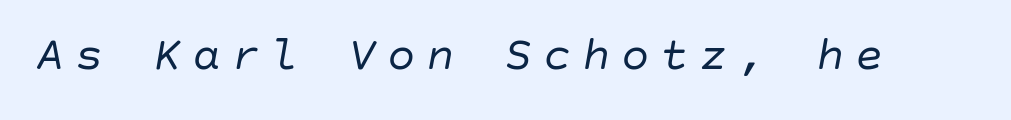
{"italic": "yes", "lean": "right", "slant_degrees": 10, "bold": "no", "weight": "regular", "width": "normal", "stroke_contrast": "low", "x_height": "large", "underline": "no", "letter_spacing": "wide", "letter_spacing_em": 0.23, "glyph_px": 47}
